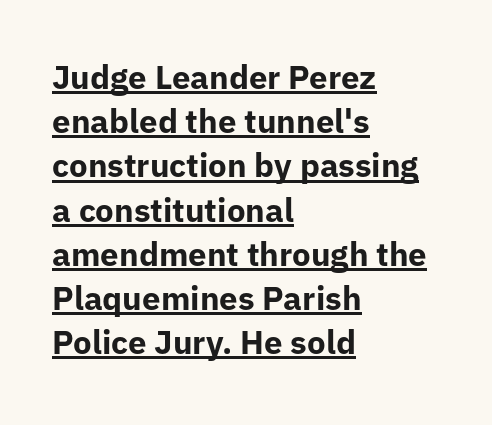
Q: Is the text bold? A: Yes.
Q: Is the text italic (slanted)? A: No, it is upright.
Q: Is the typeface a serif or a sans-serif typeface? A: Sans-serif.
Q: Is the text underlined? A: Yes.
Q: How is the paragraph aligned? A: Left-aligned.
Q: Is the spacing between letters normal or unusually wide? A: Normal.
Q: Is the spacing between lines tight, normal or loose? A: Normal.
Q: Width (condensed, normal, or wide)? A: Normal.
Q: Stroke contrast? A: Low.
Q: x-height? A: Medium.
Q: Monospaced? A: No.
